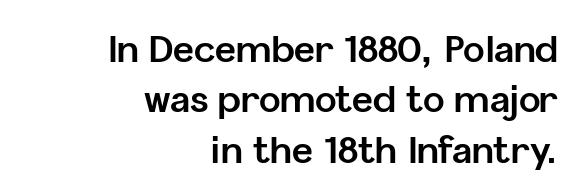
Q: Is the text bold? A: Yes.
Q: Is the text italic (slanted)? A: No, it is upright.
Q: Is the typeface a serif or a sans-serif typeface? A: Sans-serif.
Q: Is the text underlined? A: No.
Q: How is the paragraph aligned? A: Right-aligned.
Q: Is the spacing between letters normal or unusually wide? A: Normal.
Q: Is the spacing between lines tight, normal or loose? A: Normal.
Q: Width (condensed, normal, or wide)? A: Normal.
Q: Stroke contrast? A: Low.
Q: x-height? A: Medium.
Q: Monospaced? A: No.
